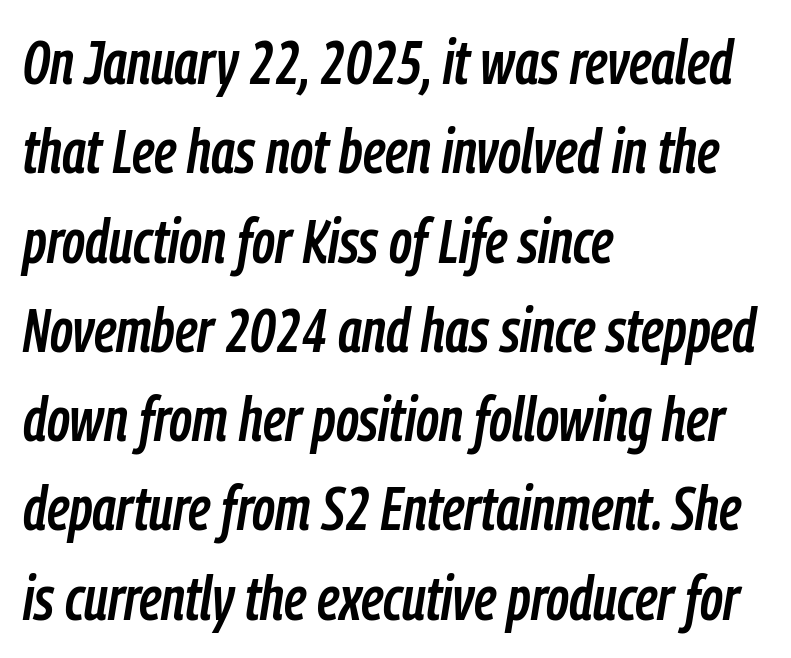
{"italic": "yes", "lean": "right", "slant_degrees": 9, "width": "condensed", "stroke_contrast": "low", "x_height": "medium", "monospaced": "no", "underline": "no", "align": "left", "line_spacing": "normal", "line_spacing_ratio": 1.44, "letter_spacing": "normal", "letter_spacing_em": 0.0, "glyph_px": 62}
